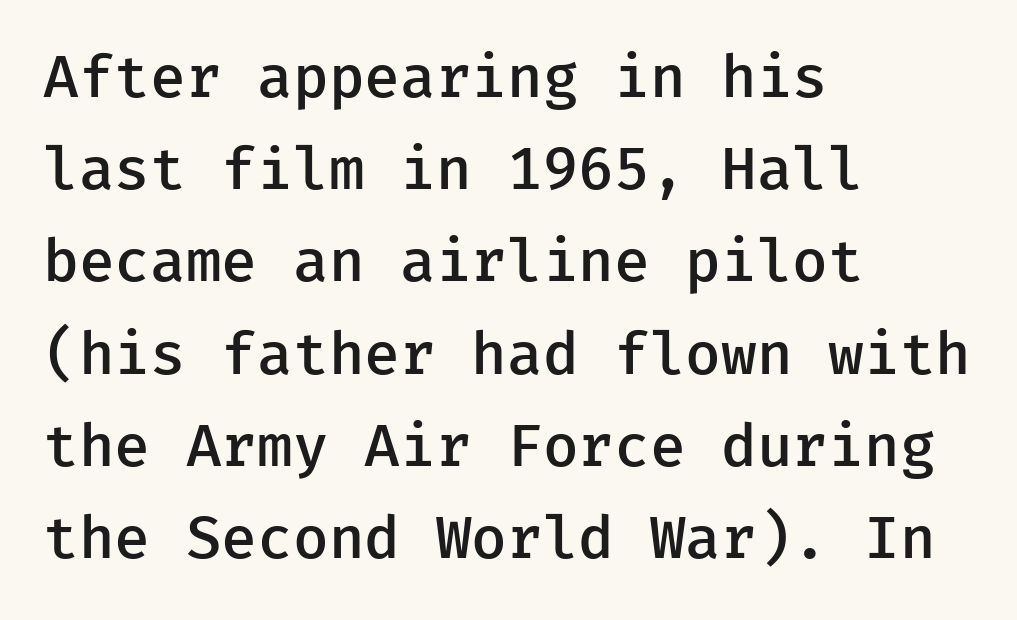
Do the letters lean? They stand straight. The baseline area is clear. You can tell from the bare stems that sans-serif type was used. Line starts are locked; line ends wander. This block has exactly the height ordinary leading produces. You could call the tracking neutral — neither tight nor loose.
